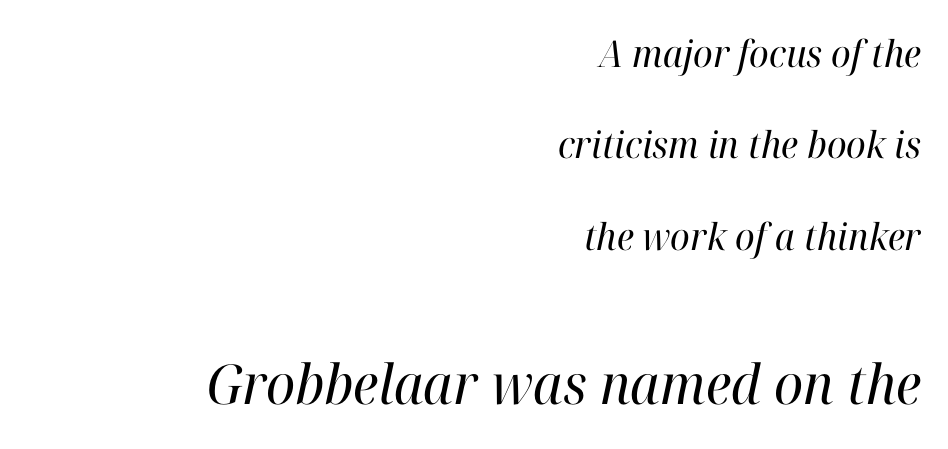
Q: Is the text bold? A: No.
Q: Is the text italic (slanted)? A: Yes, it leans right by about 12 degrees.
Q: Is the typeface a serif or a sans-serif typeface? A: Serif.
Q: Is the text underlined? A: No.
Q: How is the paragraph aligned? A: Right-aligned.
Q: Is the spacing between letters normal or unusually wide? A: Normal.
Q: Is the spacing between lines tight, normal or loose? A: Loose.
Q: Which block of text is set in a larger size, the first (top) or the second (bottom)? A: The second (bottom) one.
Q: Width (condensed, normal, or wide)? A: Normal.
Q: Stroke contrast? A: High.
Q: x-height? A: Medium.
Q: Monospaced? A: No.
